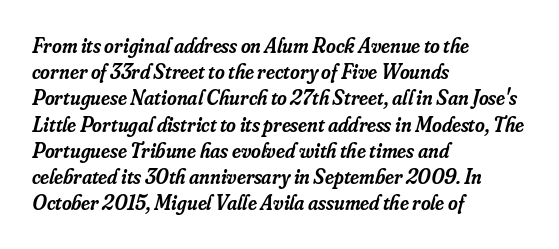
The image shows 21 px text type, italic (leaning right); set left-aligned, normal line spacing (1.25x), normal letter spacing, not underlined.
